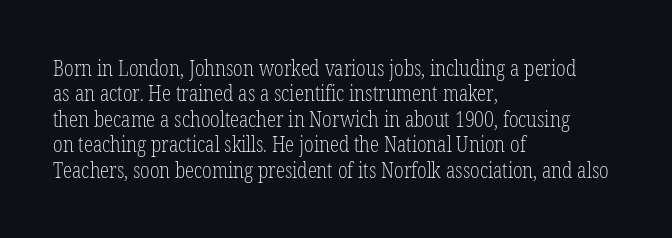
Q: Is the text bold? A: No.
Q: Is the text italic (slanted)? A: No, it is upright.
Q: Is the text underlined? A: No.
Q: How is the paragraph aligned? A: Left-aligned.
Q: Is the spacing between letters normal or unusually wide? A: Normal.
